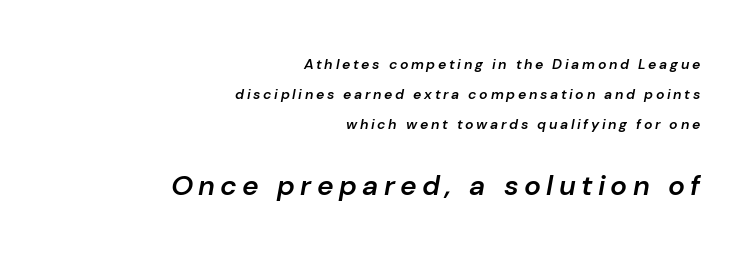
Q: Is the text bold? A: Semi-bold.
Q: Is the text italic (slanted)? A: Yes, it leans right by about 10 degrees.
Q: Is the text underlined? A: No.
Q: How is the paragraph aligned? A: Right-aligned.
Q: Is the spacing between lines tight, normal or loose? A: Loose.
Q: Which block of text is set in a larger size, the first (top) or the second (bottom)? A: The second (bottom) one.
Q: Width (condensed, normal, or wide)? A: Normal.
Q: Stroke contrast? A: Low.
Q: x-height? A: Medium.
Q: Monospaced? A: No.
